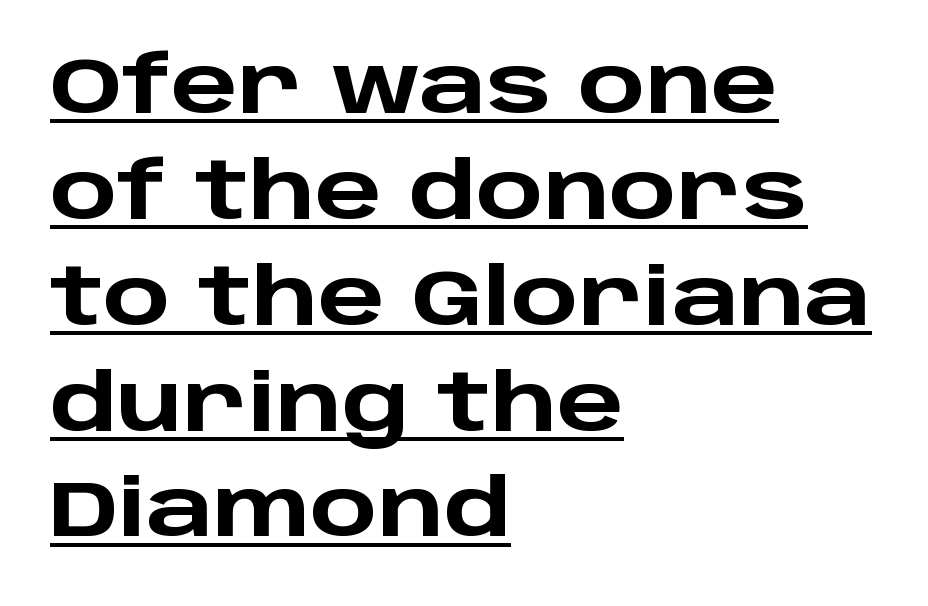
What kind of face is this? One without serifs — a sans. The rendering uses natural spacing where letterforms have individual widths. Underlining? Definitely there. Where is the straight margin? On the left.
